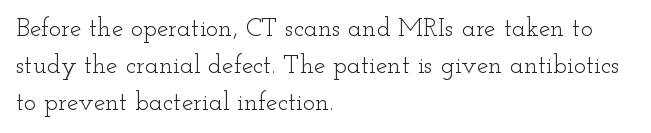
{"italic": "no", "bold": "no", "underline": "no", "align": "left", "line_spacing": "normal", "line_spacing_ratio": 1.42, "letter_spacing": "normal", "letter_spacing_em": 0.0, "glyph_px": 26}
